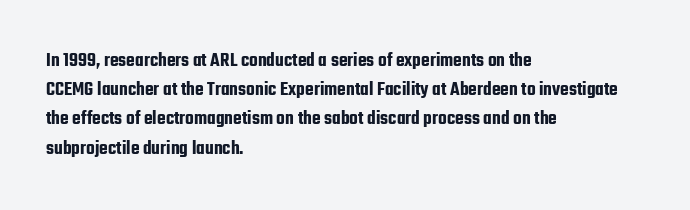
A bare baseline throughout the passage. Tracking value appears to be zero — textbook default spacing. The lettering holds an erect, upright posture throughout. The lines in this sample share a left origin and differ only in where they stop.
